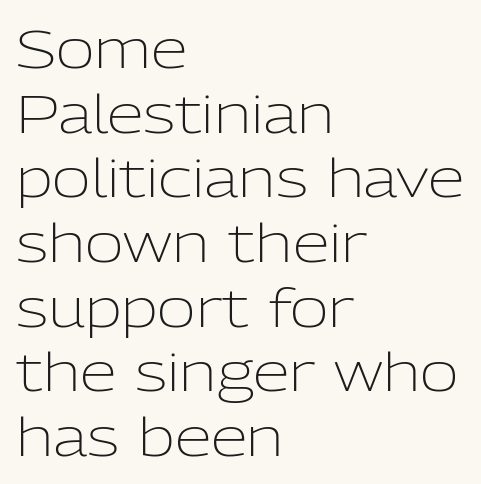
You could call the tracking neutral — neither tight nor loose. Type without underlining. Is the type heavy? It reads as light-to-regular instead. Visually the block forms a straight wall on the left and a jagged coastline on the right. Grotesque or geometric, the face here clearly has no serifs.
